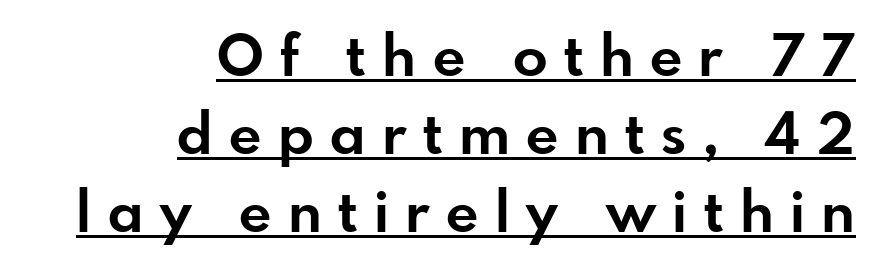
Q: Is the text bold? A: Yes.
Q: Is the text italic (slanted)? A: No, it is upright.
Q: Is the typeface a serif or a sans-serif typeface? A: Sans-serif.
Q: Is the text underlined? A: Yes.
Q: How is the paragraph aligned? A: Right-aligned.
Q: Is the spacing between letters normal or unusually wide? A: Unusually wide.
Q: Is the spacing between lines tight, normal or loose? A: Normal.
Q: Width (condensed, normal, or wide)? A: Normal.
Q: Stroke contrast? A: Low.
Q: x-height? A: Small.
Q: Monospaced? A: No.
